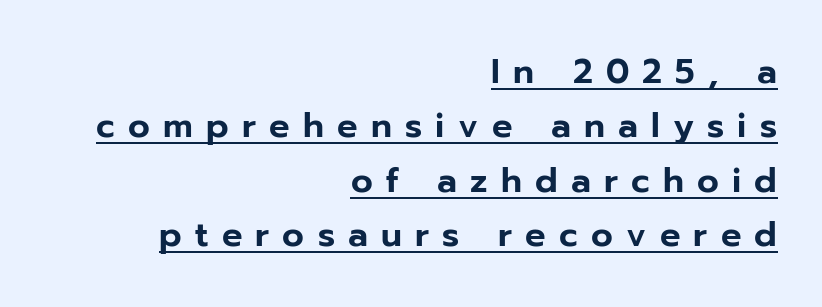
The rag falls on the left side of this text block. Do the letters lean? They stand straight. The rows are spaced the way most documents space them. This sample has the flowing, uneven cadence of proportional lettering.
